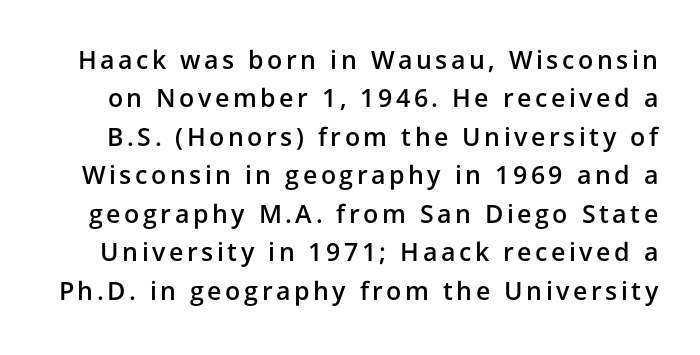
How would I describe the line gaps? Plain and ordinary. This is the regular roman posture of the typeface. Letters rest on an invisible, unmarked baseline. Moderately thickened strokes mark this as semibold type.
